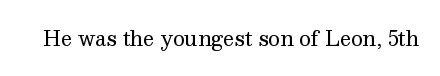
Posture: upright roman. Short note: letters normally spaced. The weight would be labelled regular, book, light, or lighter still. Lines of text with bare space underneath.
